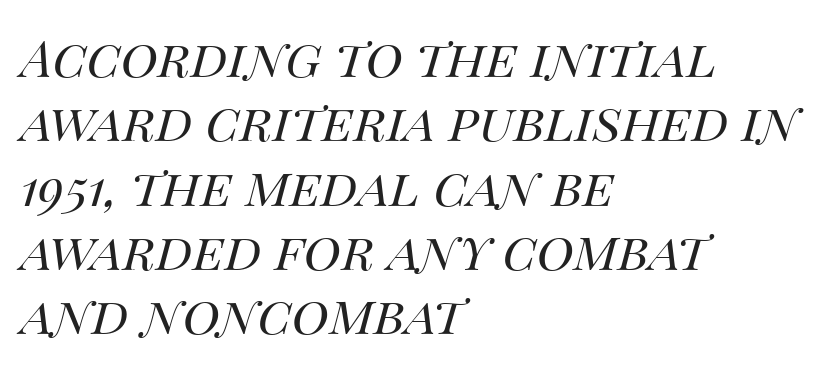
{"italic": "yes", "lean": "right", "slant_degrees": 14, "bold": "no", "weight": "regular", "width": "normal", "stroke_contrast": "medium", "x_height": "large", "monospaced": "no", "underline": "no", "align": "left", "line_spacing": "normal", "line_spacing_ratio": 1.26, "letter_spacing": "normal", "letter_spacing_em": 0.0, "glyph_px": 51}
